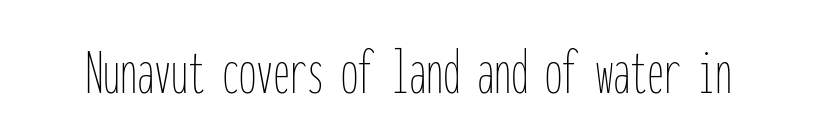
The image shows 68 px thin, condensed type, upright, monospaced; set normal letter spacing, not underlined; low stroke contrast and a medium x-height.
